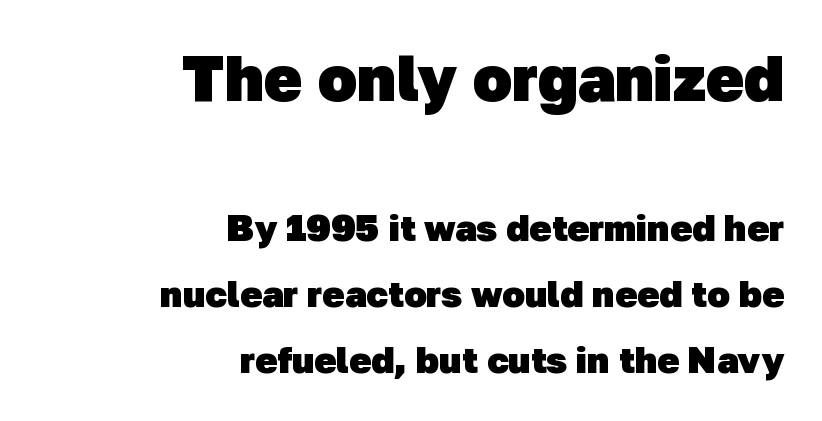
{"serif": "no", "bold": "yes", "weight": "heavy", "width": "normal", "stroke_contrast": "low", "x_height": "medium", "monospaced": "no", "underline": "no", "align": "right", "line_spacing_ratio": 1.79, "letter_spacing": "normal", "letter_spacing_em": 0.0, "larger_block": "first", "size_ratio": 1.73, "glyph_px": 64}
